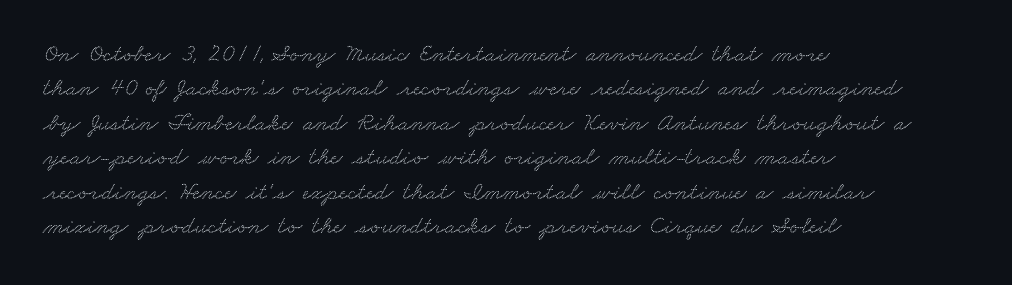
Q: Is the text underlined? A: No.
Q: How is the paragraph aligned? A: Left-aligned.
Q: Is the spacing between letters normal or unusually wide? A: Normal.
Q: Is the spacing between lines tight, normal or loose? A: Normal.
